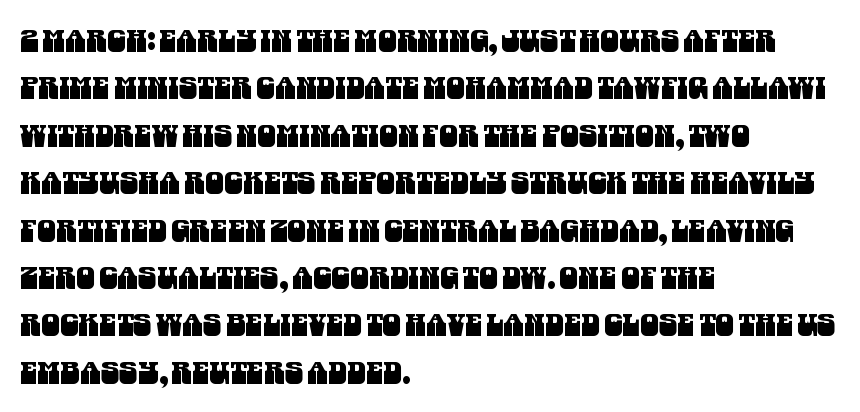
The image shows 30 px condensed sans-serif type; set left-aligned, normal line spacing (1.58x), normal letter spacing, not underlined; medium stroke contrast and a large x-height.
